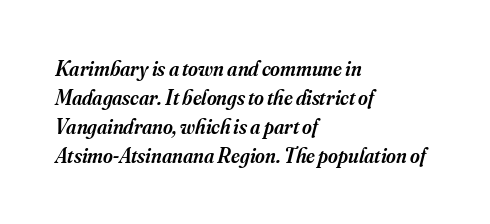
Q: Is the text bold? A: Semi-bold.
Q: Is the text italic (slanted)? A: Yes, it leans right by about 16 degrees.
Q: Is the text underlined? A: No.
Q: How is the paragraph aligned? A: Left-aligned.
Q: Is the spacing between letters normal or unusually wide? A: Normal.
Q: Is the spacing between lines tight, normal or loose? A: Normal.
